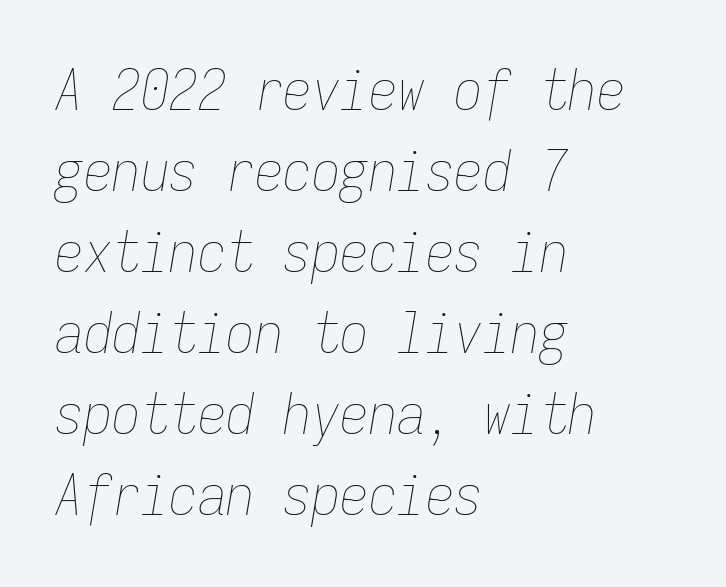
A student would call this left alignment; a typographer would say flush left, rag right. Honestly, there is no underline to notice here at all. Is this a heavy cut? Hardly; it is regular or lighter. Between one letter and the next there's only the usual sliver of space.
